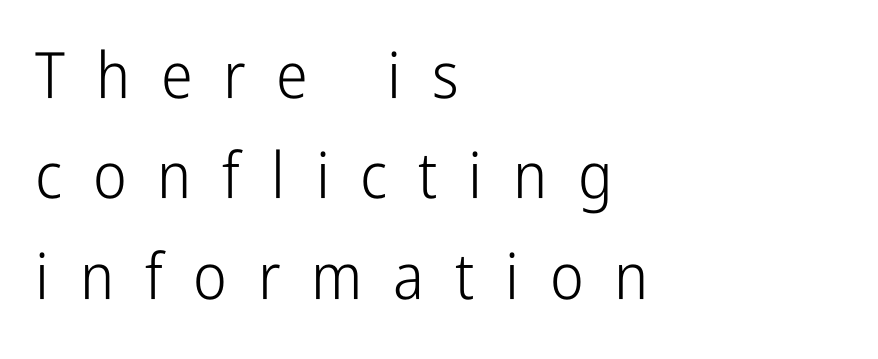
The rendering uses natural spacing where letterforms have individual widths. Just letters on the line, the space beneath them empty. Unlike a traditional serif, this face leaves its strokes unadorned. The rendering inserts visible extra space after every character.
